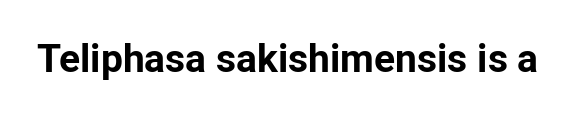
{"serif": "no", "italic": "no", "bold": "yes", "weight": "bold", "width": "normal", "stroke_contrast": "low", "x_height": "medium", "monospaced": "no", "underline": "no", "letter_spacing": "normal", "letter_spacing_em": 0.0, "glyph_px": 39}
